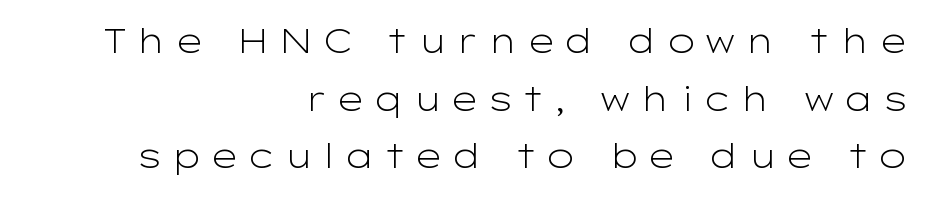
The image shows 33 px light, wide sans-serif type, upright; set right-aligned, line spacing 1.75x, unusually wide letter spacing (+0.23 em), not underlined; low stroke contrast and a medium x-height.
